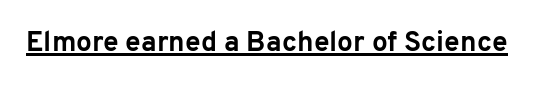
Q: Is the text bold? A: Yes.
Q: Is the text italic (slanted)? A: No, it is upright.
Q: Is the typeface a serif or a sans-serif typeface? A: Sans-serif.
Q: Is the text underlined? A: Yes.
Q: Is the spacing between letters normal or unusually wide? A: Normal.
Q: Width (condensed, normal, or wide)? A: Normal.
Q: Stroke contrast? A: Low.
Q: x-height? A: Medium.
Q: Monospaced? A: No.
